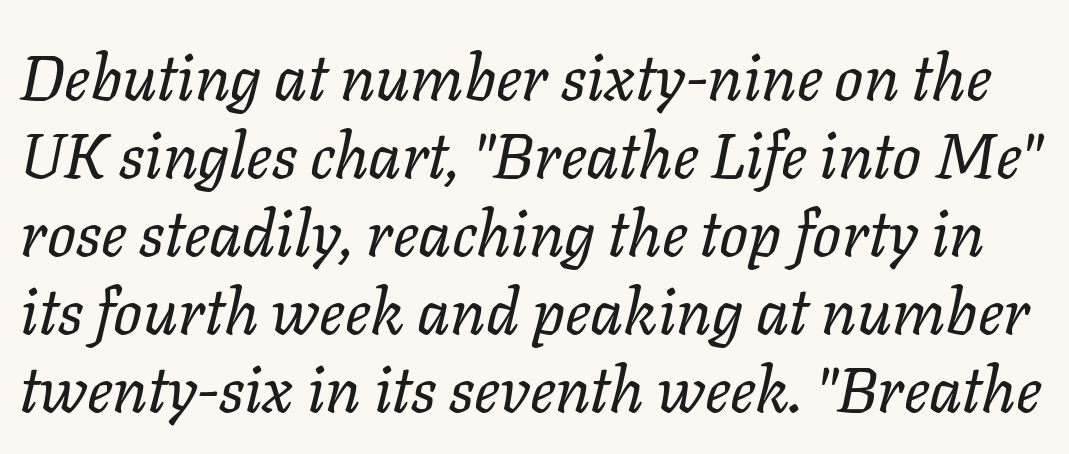
The space beneath each line is pristine and unruled. No chunkiness to these letters — they're not bold. Here the designer chose a conventional face with non-uniform glyph widths. The face used here has a pronounced slope to its letters.
